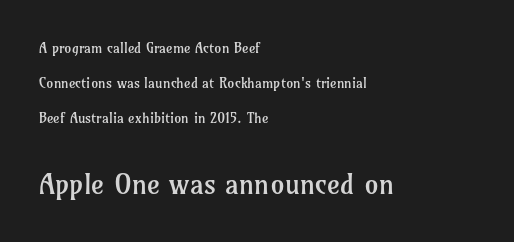
{"serif": "yes", "italic": "no", "bold": "no", "weight": "regular", "width": "normal", "stroke_contrast": "low", "x_height": "medium", "monospaced": "no", "underline": "no", "align": "left", "line_spacing": "loose", "line_spacing_ratio": 2.5, "letter_spacing": "normal", "letter_spacing_em": 0.0, "larger_block": "second", "size_ratio": 2.0, "glyph_px": 28}
